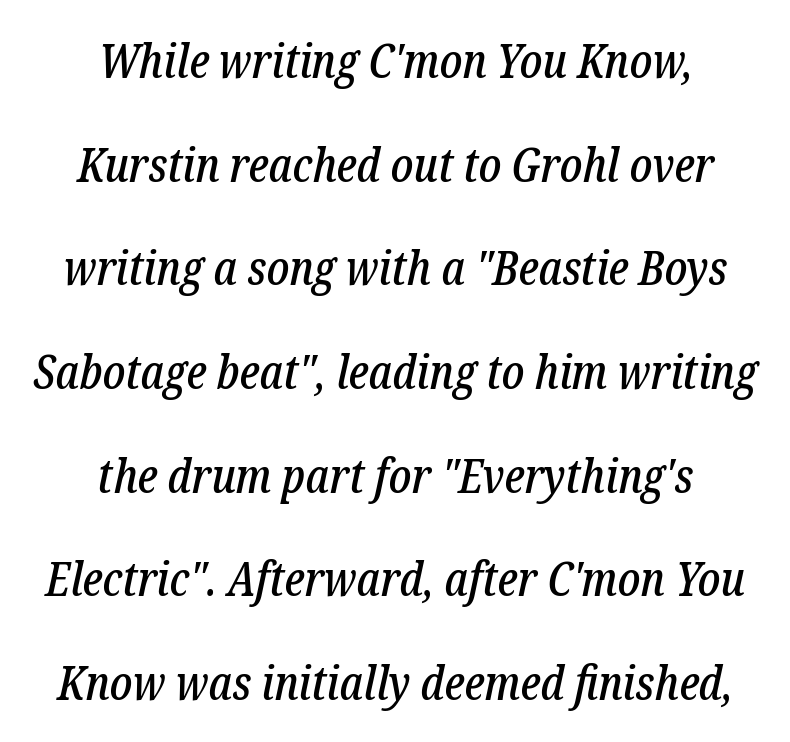
Q: Is the text italic (slanted)? A: Yes, it leans right by about 12 degrees.
Q: Is the typeface a serif or a sans-serif typeface? A: Serif.
Q: Is the text underlined? A: No.
Q: How is the paragraph aligned? A: Centered.
Q: Is the spacing between letters normal or unusually wide? A: Normal.
Q: Is the spacing between lines tight, normal or loose? A: Loose.
Q: Width (condensed, normal, or wide)? A: Condensed.
Q: Stroke contrast? A: Low.
Q: x-height? A: Medium.
Q: Monospaced? A: No.
